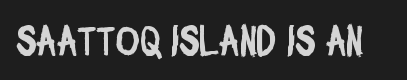
Q: Is the typeface a serif or a sans-serif typeface? A: Sans-serif.
Q: Is the text underlined? A: No.
Q: Is the spacing between letters normal or unusually wide? A: Normal.
Q: Width (condensed, normal, or wide)? A: Condensed.
Q: Stroke contrast? A: Low.
Q: x-height? A: Large.
Q: Monospaced? A: No.
